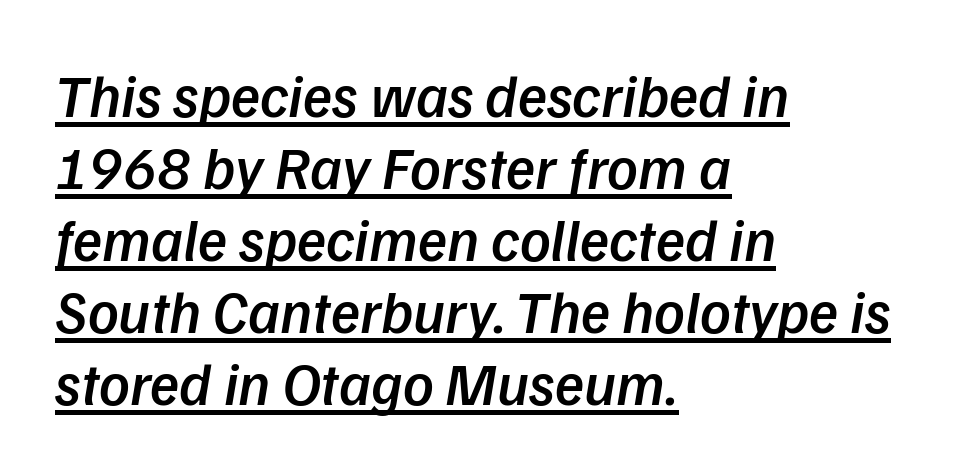
{"serif": "no", "bold": "semi", "weight": "semibold", "width": "normal", "stroke_contrast": "low", "x_height": "medium", "monospaced": "no", "underline": "yes", "align": "left", "line_spacing_ratio": 1.2, "letter_spacing": "normal", "letter_spacing_em": 0.0, "glyph_px": 60}
